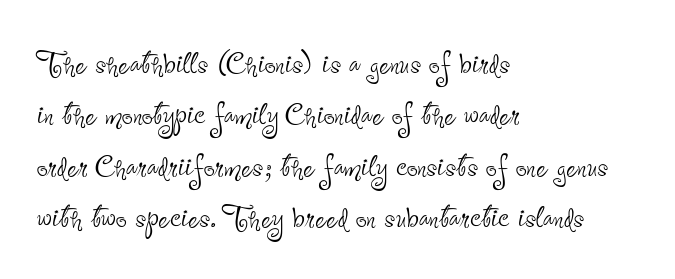
The paragraph has a hard left edge and a soft right edge. Typographically, this falls in the sans-serif category. Here the glyphs are tracked normally, forming tight word shapes. Nobody drew a line under any word here.
